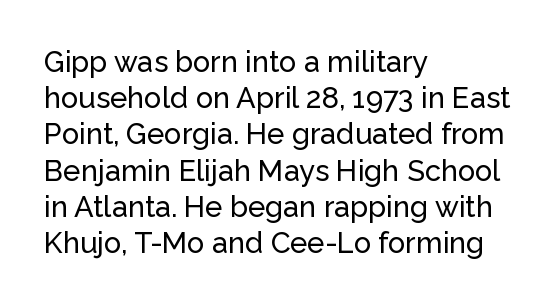
{"serif": "no", "italic": "no", "width": "normal", "stroke_contrast": "low", "x_height": "medium", "monospaced": "no", "underline": "no", "align": "left", "line_spacing": "normal", "line_spacing_ratio": 1.25, "letter_spacing": "normal", "letter_spacing_em": 0.0, "glyph_px": 29}
